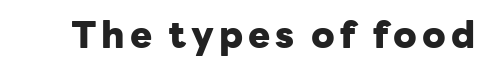
Q: Is the text bold? A: Yes.
Q: Is the text italic (slanted)? A: No, it is upright.
Q: Is the typeface a serif or a sans-serif typeface? A: Sans-serif.
Q: Is the text underlined? A: No.
Q: Width (condensed, normal, or wide)? A: Normal.
Q: Stroke contrast? A: Low.
Q: x-height? A: Medium.
Q: Monospaced? A: No.
